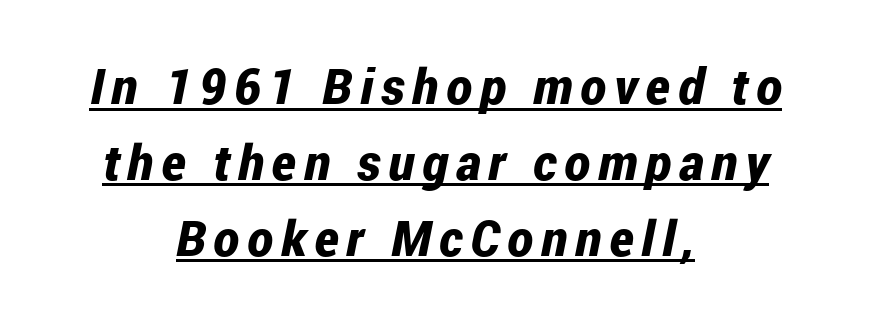
The image shows 49 px bold, condensed type, italic (leaning right); set centered, normal line spacing (1.55x), underlined; low stroke contrast and a medium x-height.
